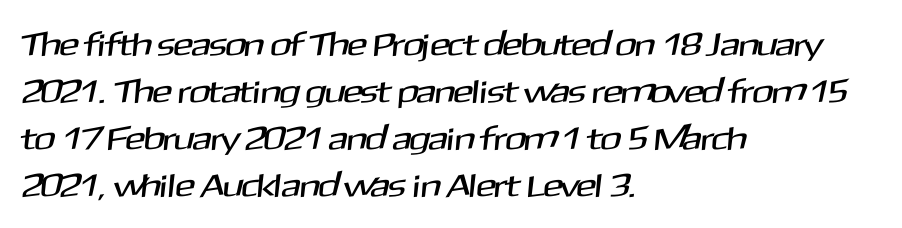
Q: Is the typeface a serif or a sans-serif typeface? A: Sans-serif.
Q: Is the text underlined? A: No.
Q: How is the paragraph aligned? A: Left-aligned.
Q: Is the spacing between letters normal or unusually wide? A: Normal.
Q: Is the spacing between lines tight, normal or loose? A: Normal.
Q: Width (condensed, normal, or wide)? A: Normal.
Q: Stroke contrast? A: Medium.
Q: x-height? A: Medium.
Q: Monospaced? A: No.
